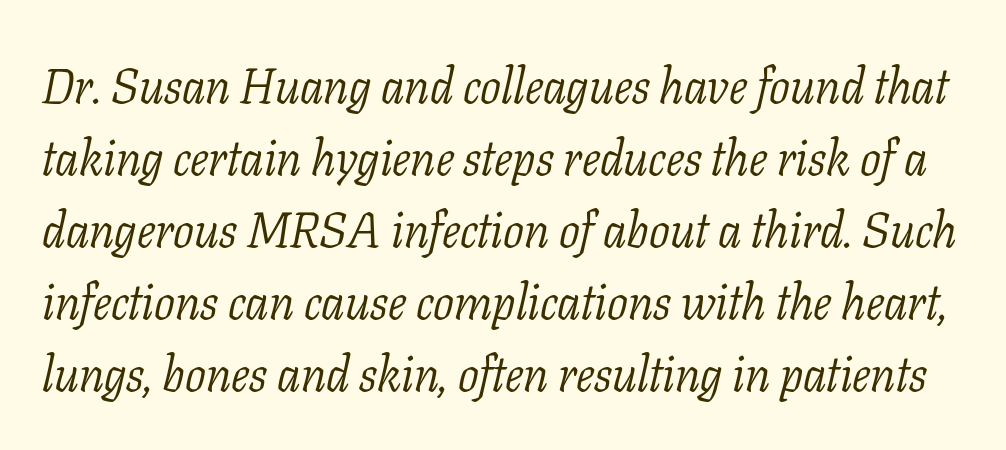
{"serif": "yes", "italic": "yes", "lean": "right", "slant_degrees": 11, "bold": "no", "weight": "light", "width": "normal", "stroke_contrast": "low", "x_height": "medium", "monospaced": "no", "underline": "no", "line_spacing": "normal", "line_spacing_ratio": 1.47, "letter_spacing": "normal", "letter_spacing_em": 0.0, "glyph_px": 49}
